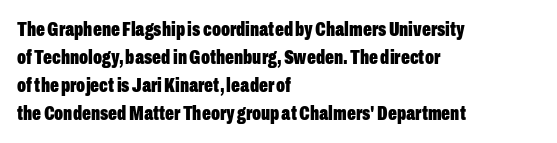
Anything drawn beneath the words? Only blank space. Evenly set lines give the paragraph a standard silhouette. In CSS terms this would be text-align: left. The font's upright variant was chosen for this text. Strokes here are thick enough to call this a true bold.
